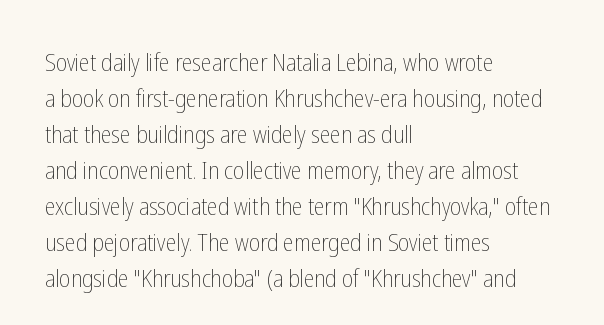
{"italic": "no", "bold": "no", "underline": "no", "align": "left", "line_spacing": "normal", "line_spacing_ratio": 1.5, "letter_spacing": "normal", "letter_spacing_em": 0.0, "glyph_px": 24}
